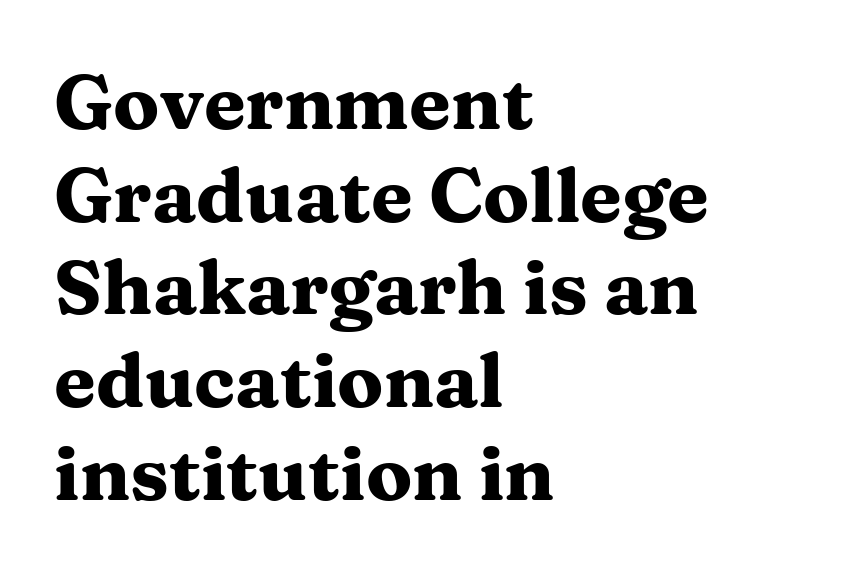
{"serif": "yes", "italic": "no", "bold": "yes", "weight": "heavy", "width": "wide", "stroke_contrast": "medium", "x_height": "medium", "monospaced": "no", "underline": "no", "align": "left", "line_spacing_ratio": 1.22, "letter_spacing": "normal", "letter_spacing_em": 0.0, "glyph_px": 76}
